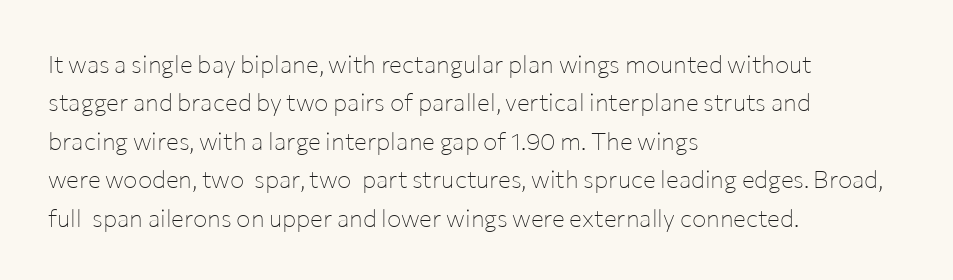
{"italic": "no", "bold": "no", "underline": "no", "align": "left", "line_spacing": "normal", "line_spacing_ratio": 1.6, "letter_spacing": "normal", "letter_spacing_em": 0.0, "glyph_px": 24}
